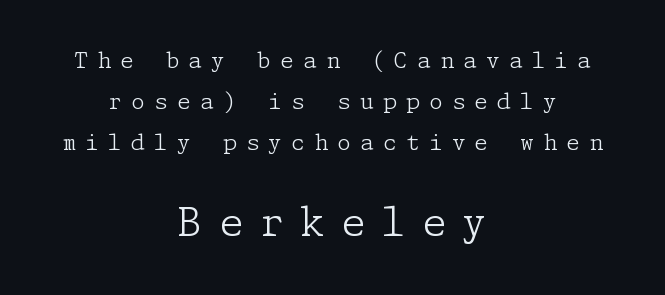
The image shows 39 px light serif type, upright; set centered, line spacing 1.87x, unusually wide letter spacing (+0.42 em), not underlined; the second (bottom) block is 1.77x larger; low stroke contrast and a medium x-height.
